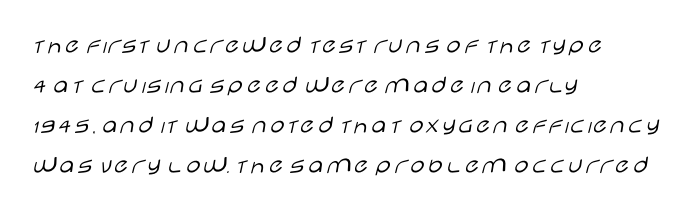
{"bold": "no", "underline": "no", "align": "left", "line_spacing": "normal", "line_spacing_ratio": 1.54, "letter_spacing": "normal", "letter_spacing_em": 0.0, "glyph_px": 26}
